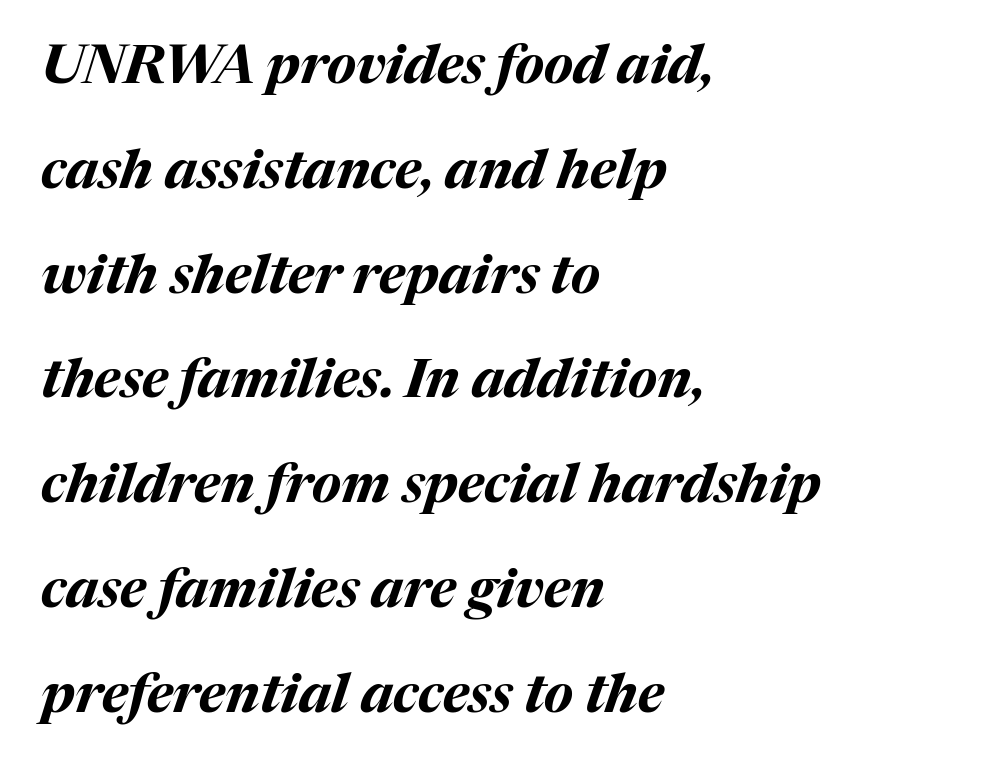
The image shows 54 px bold type, italic (leaning right); set left-aligned, loose line spacing (1.94x), normal letter spacing, not underlined; medium stroke contrast and a medium x-height.
